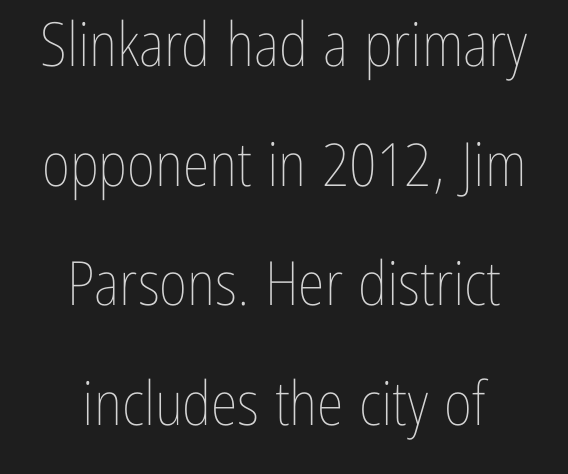
Line starts and ends both wander, symmetrically. Note the varied advance widths — an 'i' is clearly narrower than an 'm'. The gaps between neighbouring characters are ordinary and unremarkable. In terms of leading, this rendering errs on the spacious side.
